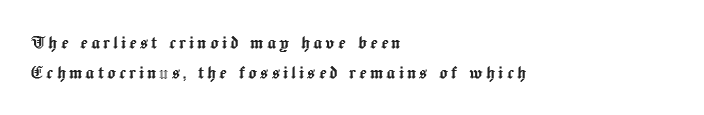
The image shows 22 px text type, upright; set left-aligned, normal line spacing (1.35x), not underlined.
